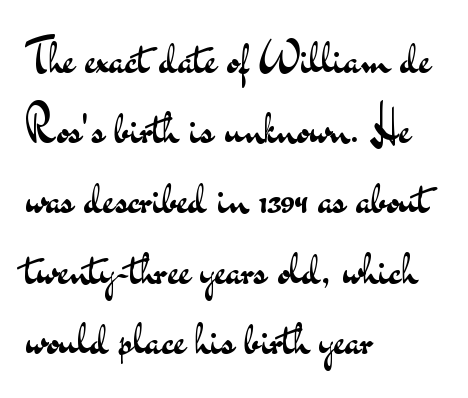
The image shows 45 px regular-weight, wide sans-serif type; set left-aligned, normal line spacing (1.56x), normal letter spacing, not underlined; medium stroke contrast and a small x-height.
